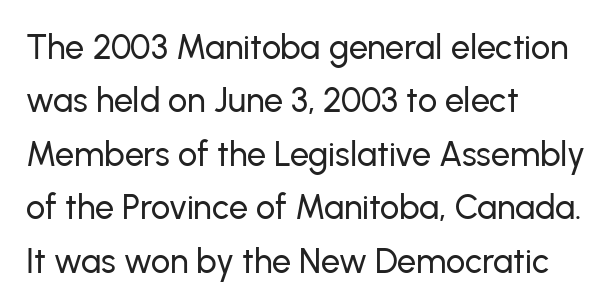
Is this a fixed-width face? No — the glyphs have proportional, varying widths. Nothing unusual about the tracking: characters are spaced as the font intends. The characters display no serif detailing; their extremities are plain. Horizontal alignment here is leftward, the default for most running prose.
